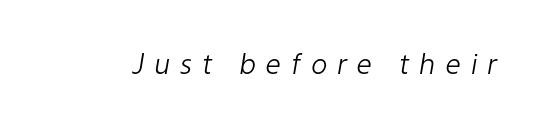
Q: Is the text bold? A: No.
Q: Is the text italic (slanted)? A: Yes, it leans right by about 9 degrees.
Q: Is the text underlined? A: No.
Q: Is the spacing between letters normal or unusually wide? A: Unusually wide.
Q: Width (condensed, normal, or wide)? A: Normal.
Q: Stroke contrast? A: Low.
Q: x-height? A: Medium.
Q: Monospaced? A: No.
